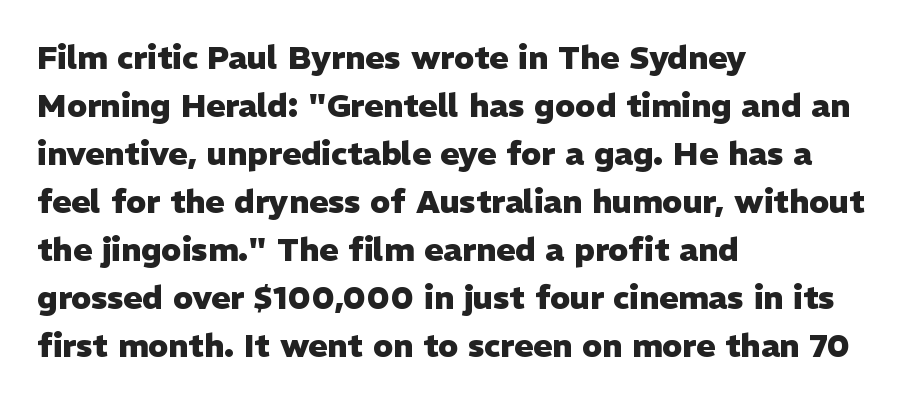
The image shows 32 px heavy sans-serif type, upright; set left-aligned, normal line spacing (1.5x), normal letter spacing, not underlined; low stroke contrast and a medium x-height.
